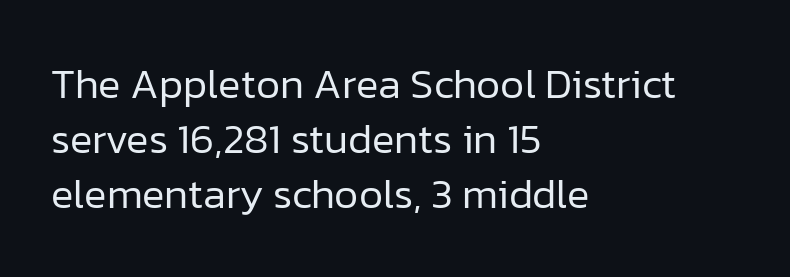
Is the stroke heavy? The answer is a plain regular-or-lighter. The font's upright variant was chosen for this text. If you drew a ruler down the left edge, every line would touch it. The rendering uses natural spacing where letterforms have individual widths. Normally led — the rows are evenly, conventionally spaced.
